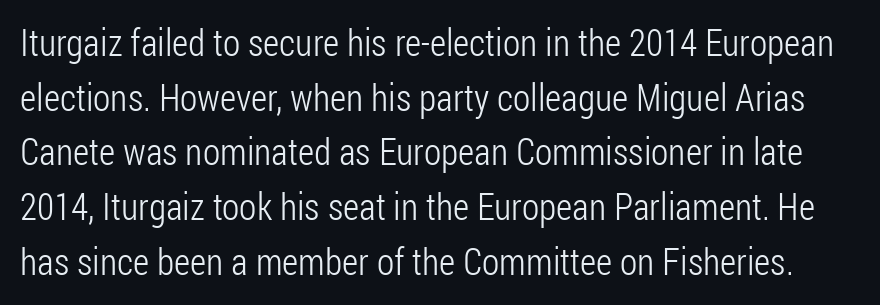
Q: Is the text bold? A: No.
Q: Is the text italic (slanted)? A: No, it is upright.
Q: Is the typeface a serif or a sans-serif typeface? A: Sans-serif.
Q: Is the text underlined? A: No.
Q: Is the spacing between letters normal or unusually wide? A: Normal.
Q: Is the spacing between lines tight, normal or loose? A: Normal.
Q: Width (condensed, normal, or wide)? A: Condensed.
Q: Stroke contrast? A: Low.
Q: x-height? A: Medium.
Q: Monospaced? A: No.
